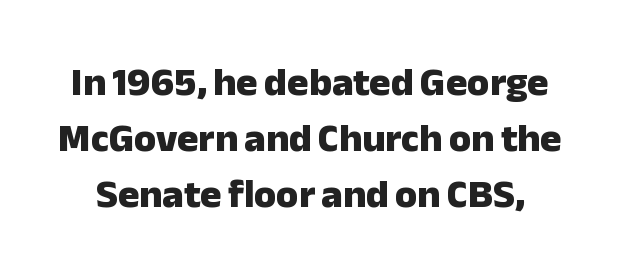
{"serif": "no", "italic": "no", "bold": "yes", "weight": "heavy", "width": "normal", "stroke_contrast": "low", "x_height": "medium", "monospaced": "no", "underline": "no", "line_spacing": "normal", "line_spacing_ratio": 1.4, "letter_spacing": "normal", "letter_spacing_em": 0.0, "glyph_px": 40}
